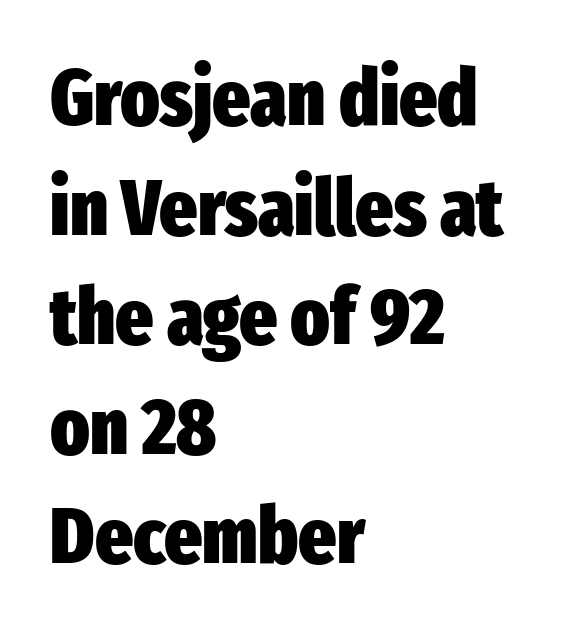
{"serif": "no", "italic": "no", "bold": "yes", "weight": "heavy", "width": "condensed", "stroke_contrast": "low", "x_height": "medium", "monospaced": "no", "underline": "no", "align": "left", "line_spacing": "normal", "line_spacing_ratio": 1.37, "letter_spacing": "normal", "letter_spacing_em": 0.0, "glyph_px": 80}
